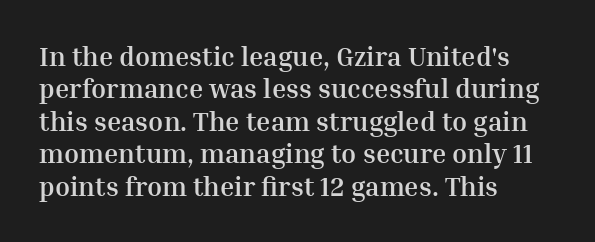
{"italic": "no", "bold": "yes", "underline": "no", "align": "left", "line_spacing_ratio": 1.2, "letter_spacing": "normal", "letter_spacing_em": 0.0, "glyph_px": 27}
